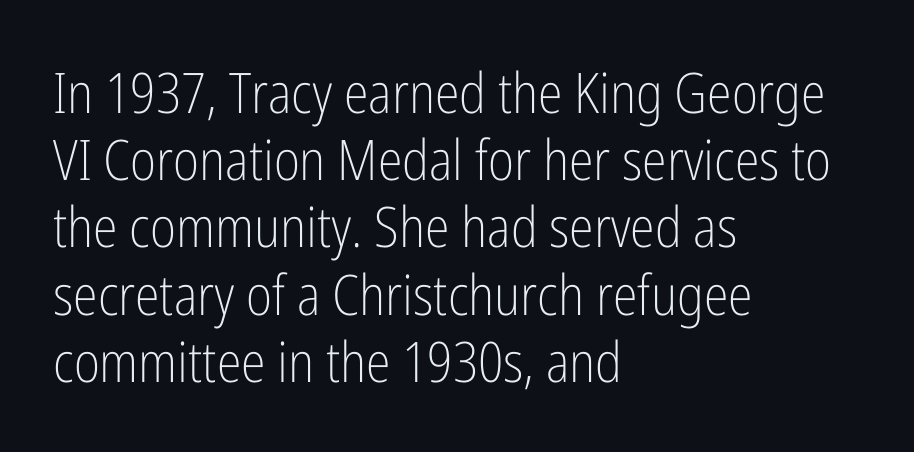
The typeface has the unassuming heft of standard copy or less. A typesetter would call this proportional, since set widths differ per character. The type is set solid horizontally, with unmodified tracking. The glyphs in this specimen are sans serif. Descender tails drop into unmarked territory. The typesetter chose a ragged-right arrangement here.
